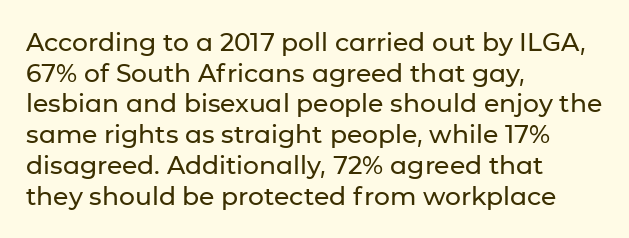
{"italic": "no", "underline": "no", "align": "left", "line_spacing_ratio": 1.23, "letter_spacing": "normal", "letter_spacing_em": 0.0, "glyph_px": 25}
